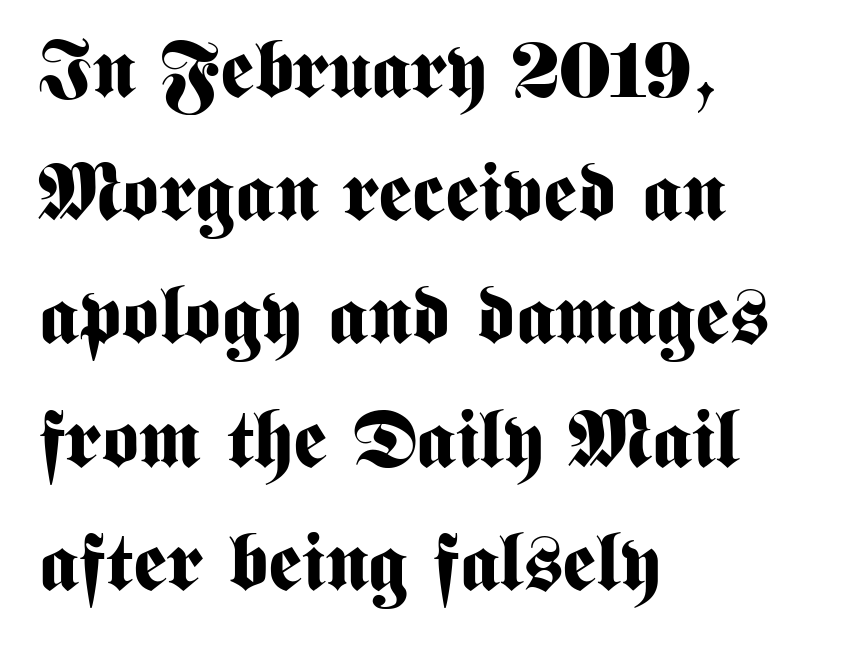
{"serif": "no", "italic": "no", "bold": "yes", "weight": "bold", "width": "condensed", "stroke_contrast": "medium", "x_height": "medium", "monospaced": "no", "underline": "no", "align": "left", "line_spacing": "normal", "line_spacing_ratio": 1.54, "letter_spacing": "normal", "letter_spacing_em": 0.0, "glyph_px": 80}
